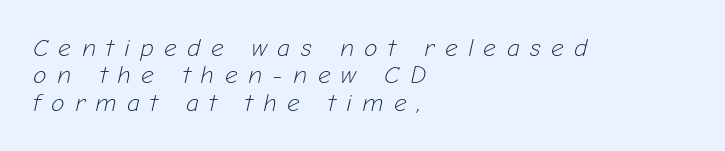
Q: Is the text bold? A: No.
Q: Is the text italic (slanted)? A: Yes, it leans right by about 12 degrees.
Q: Is the text underlined? A: No.
Q: How is the paragraph aligned? A: Left-aligned.
Q: Is the spacing between letters normal or unusually wide? A: Unusually wide.
Q: Is the spacing between lines tight, normal or loose? A: Tight.
